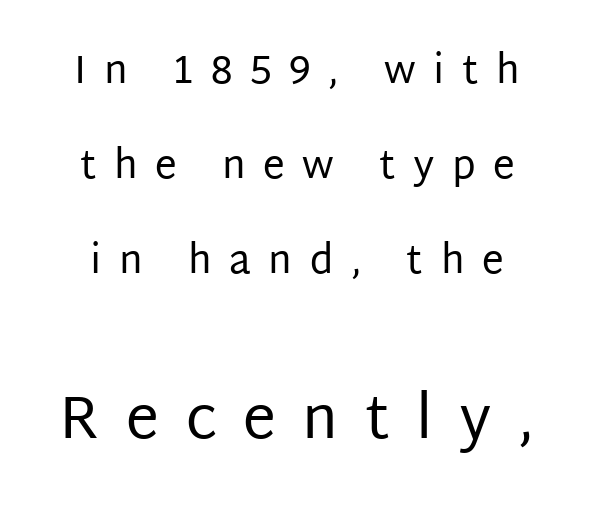
{"serif": "no", "italic": "no", "bold": "no", "weight": "regular", "width": "normal", "stroke_contrast": "low", "x_height": "large", "monospaced": "no", "underline": "no", "align": "center", "line_spacing": "loose", "line_spacing_ratio": 2.43, "letter_spacing": "wide", "letter_spacing_em": 0.45, "larger_block": "second", "size_ratio": 1.51, "glyph_px": 59}
